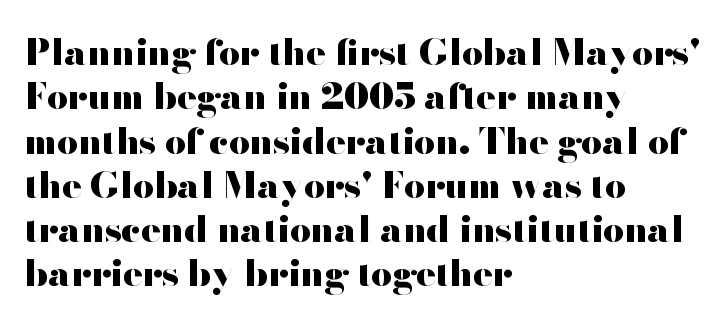
{"serif": "no", "italic": "no", "bold": "yes", "weight": "heavy", "width": "wide", "stroke_contrast": "high", "x_height": "small", "monospaced": "no", "underline": "no", "align": "left", "line_spacing_ratio": 1.23, "letter_spacing": "normal", "letter_spacing_em": 0.0, "glyph_px": 36}
